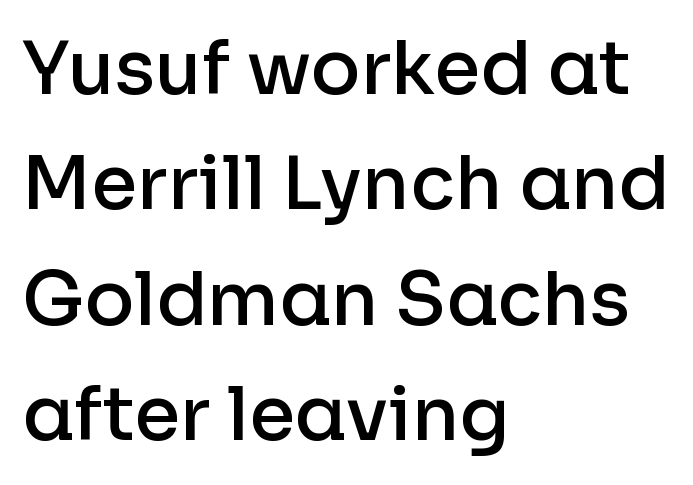
Q: Is the text bold? A: Semi-bold.
Q: Is the text italic (slanted)? A: No, it is upright.
Q: Is the typeface a serif or a sans-serif typeface? A: Sans-serif.
Q: Is the text underlined? A: No.
Q: How is the paragraph aligned? A: Left-aligned.
Q: Is the spacing between letters normal or unusually wide? A: Normal.
Q: Is the spacing between lines tight, normal or loose? A: Normal.
Q: Width (condensed, normal, or wide)? A: Normal.
Q: Stroke contrast? A: Low.
Q: x-height? A: Medium.
Q: Monospaced? A: No.
